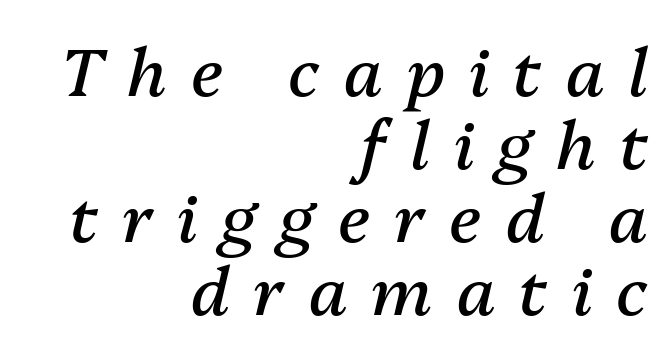
A typesetter would call this proportional, since set widths differ per character. The specimen reads as italic at a glance. A student would call this right alignment; a typographer would say flush right, rag left. The passage shown stacks its lines with hardly any gap. Underlining? Definitely not there. Heaviness? Minimal to ordinary, like unemphasized prose.
